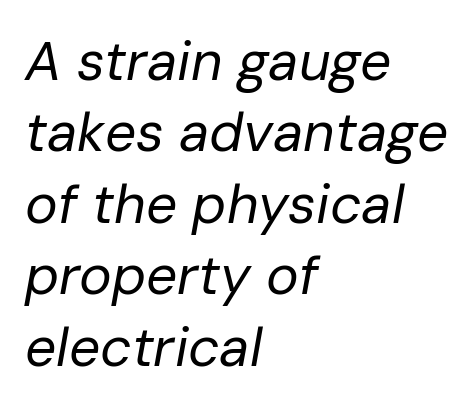
{"italic": "yes", "lean": "right", "slant_degrees": 10, "bold": "no", "weight": "regular", "width": "normal", "stroke_contrast": "low", "x_height": "medium", "monospaced": "no", "underline": "no", "align": "left", "line_spacing": "normal", "line_spacing_ratio": 1.3, "letter_spacing": "normal", "letter_spacing_em": 0.0, "glyph_px": 55}
